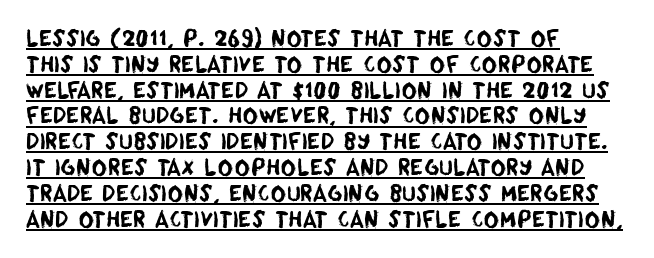
Q: Is the text underlined? A: Yes.
Q: How is the paragraph aligned? A: Left-aligned.
Q: Is the spacing between letters normal or unusually wide? A: Normal.
